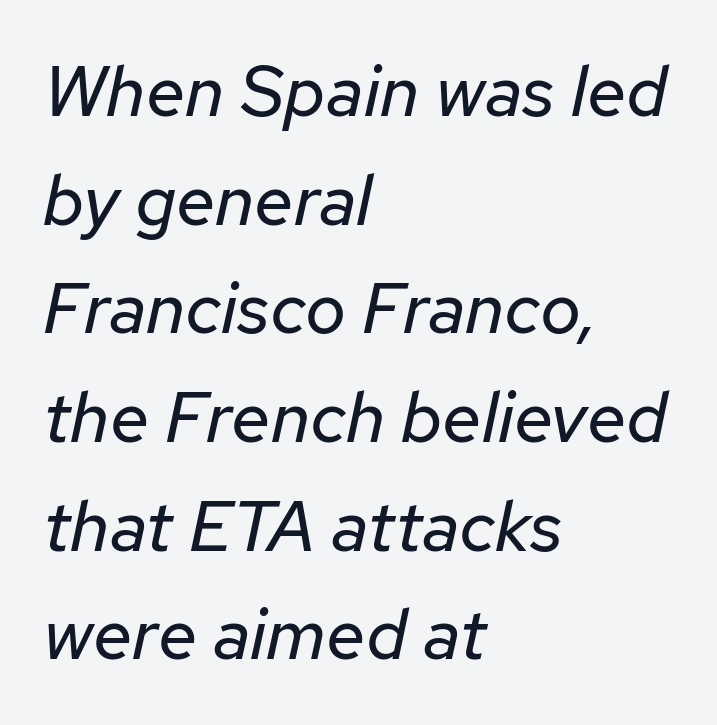
{"italic": "yes", "lean": "right", "slant_degrees": 12, "bold": "no", "weight": "regular", "width": "normal", "stroke_contrast": "low", "x_height": "medium", "monospaced": "no", "underline": "no", "align": "left", "line_spacing": "normal", "line_spacing_ratio": 1.53, "letter_spacing": "normal", "letter_spacing_em": 0.0, "glyph_px": 71}
